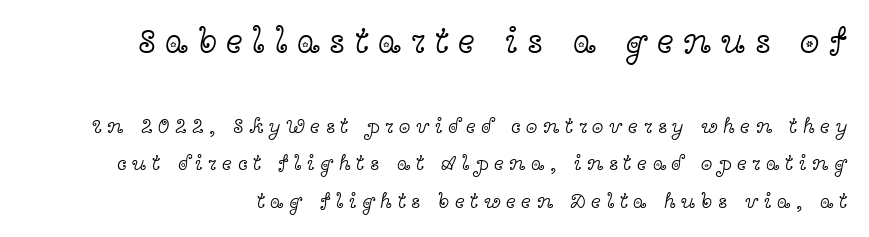
{"serif": "yes", "bold": "no", "weight": "light", "width": "wide", "x_height": "medium", "monospaced": "no", "underline": "no", "line_spacing_ratio": 1.78, "letter_spacing": "wide", "letter_spacing_em": 0.26, "larger_block": "first", "size_ratio": 1.71, "glyph_px": 36}
